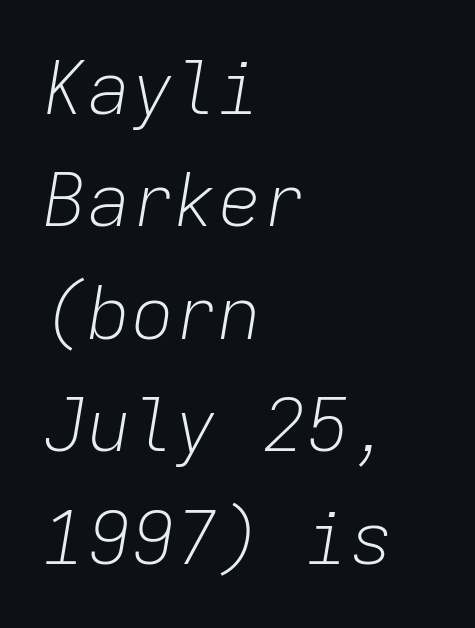
The image shows 73 px light type, italic (leaning right), monospaced; set left-aligned, normal line spacing (1.54x), normal letter spacing, not underlined; low stroke contrast and a medium x-height.
